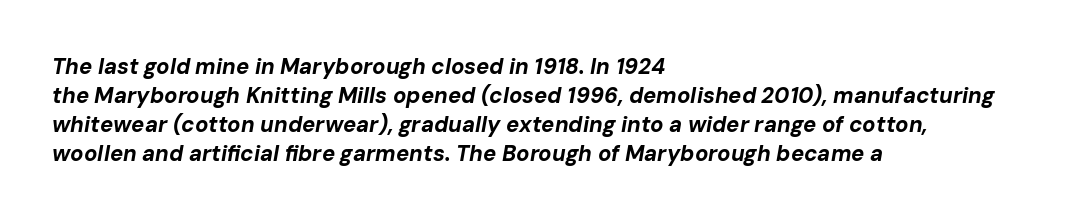
Any mark beneath the type? The region is blank. Regarding leading, the lines here are spaced in the standard way. Where is the straight margin? On the left. The glyphs look as if they've been sheared to an angle.
